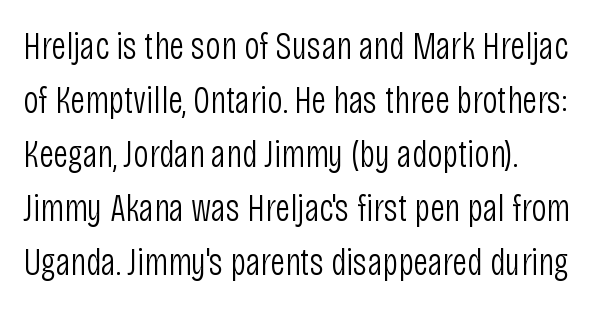
Q: Is the text bold? A: No.
Q: Is the text italic (slanted)? A: No, it is upright.
Q: Is the typeface a serif or a sans-serif typeface? A: Sans-serif.
Q: Is the text underlined? A: No.
Q: How is the paragraph aligned? A: Left-aligned.
Q: Is the spacing between letters normal or unusually wide? A: Normal.
Q: Is the spacing between lines tight, normal or loose? A: Normal.
Q: Width (condensed, normal, or wide)? A: Condensed.
Q: Stroke contrast? A: Low.
Q: x-height? A: Large.
Q: Monospaced? A: No.
